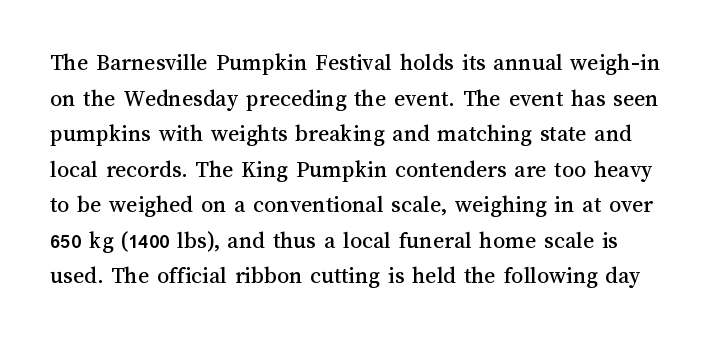
Q: Is the text italic (slanted)? A: No, it is upright.
Q: Is the text underlined? A: No.
Q: Is the spacing between letters normal or unusually wide? A: Normal.
Q: Is the spacing between lines tight, normal or loose? A: Normal.
